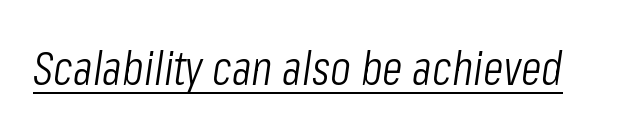
Varying glyph widths throughout — classic text-font behaviour. Every character sits at an angle, as italics do. No letter is thick-stroked: the sample isn't bold. Like a heading marked for emphasis, these lines bear an underscore. Short note: letters normally spaced.
